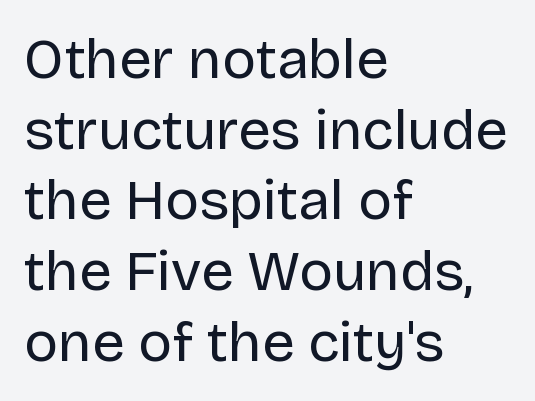
Q: Is the text bold? A: No.
Q: Is the text italic (slanted)? A: No, it is upright.
Q: Is the typeface a serif or a sans-serif typeface? A: Sans-serif.
Q: Is the text underlined? A: No.
Q: How is the paragraph aligned? A: Left-aligned.
Q: Is the spacing between letters normal or unusually wide? A: Normal.
Q: Width (condensed, normal, or wide)? A: Normal.
Q: Stroke contrast? A: Low.
Q: x-height? A: Large.
Q: Monospaced? A: No.
